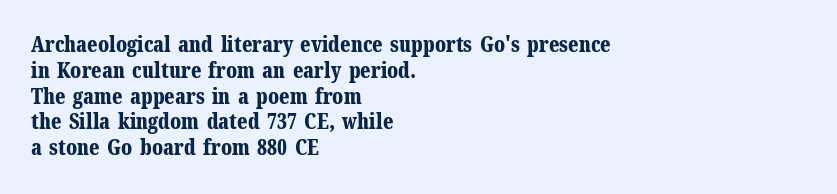
{"italic": "no", "bold": "yes", "underline": "no", "align": "left", "line_spacing_ratio": 1.23, "letter_spacing": "normal", "letter_spacing_em": 0.0, "glyph_px": 21}
